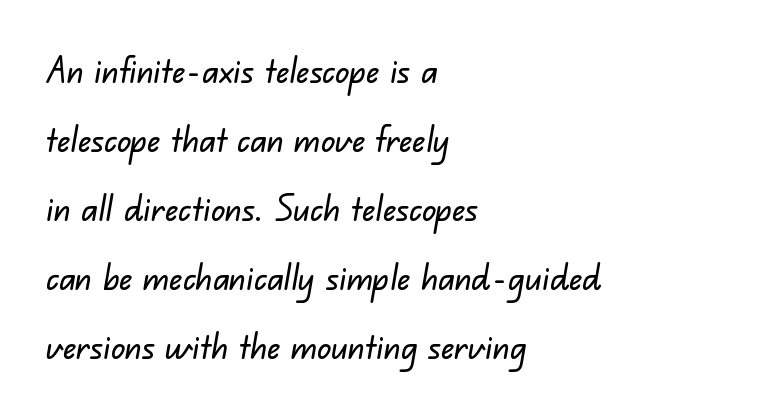
The image shows 35 px sans-serif type; set left-aligned, loose line spacing (1.97x), normal letter spacing, not underlined; low stroke contrast and a small x-height.
